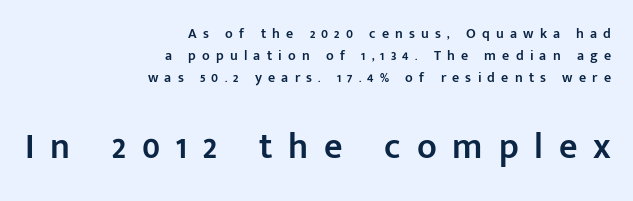
The image shows 36 px semibold sans-serif type, upright; set right-aligned, normal line spacing (1.58x), unusually wide letter spacing (+0.44 em), not underlined; the second (bottom) block is 2.57x larger; low stroke contrast and a medium x-height.
